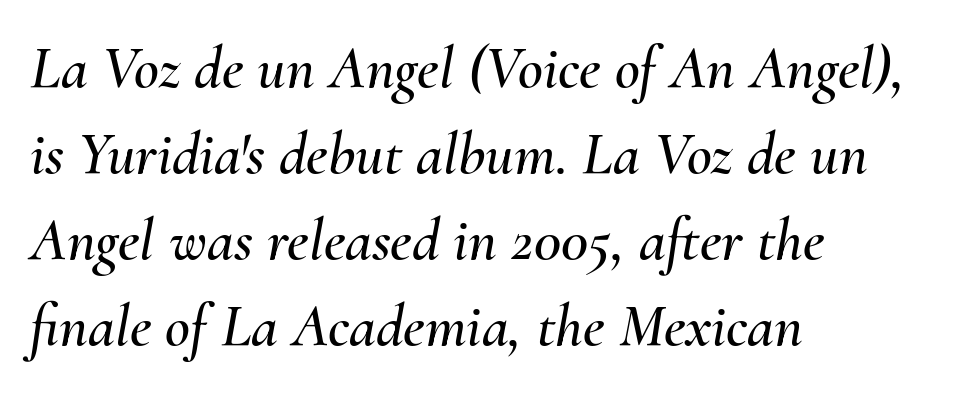
The image shows 61 px text type, italic (leaning right); set left-aligned, normal line spacing (1.41x), normal letter spacing, not underlined; medium stroke contrast and a small x-height.
